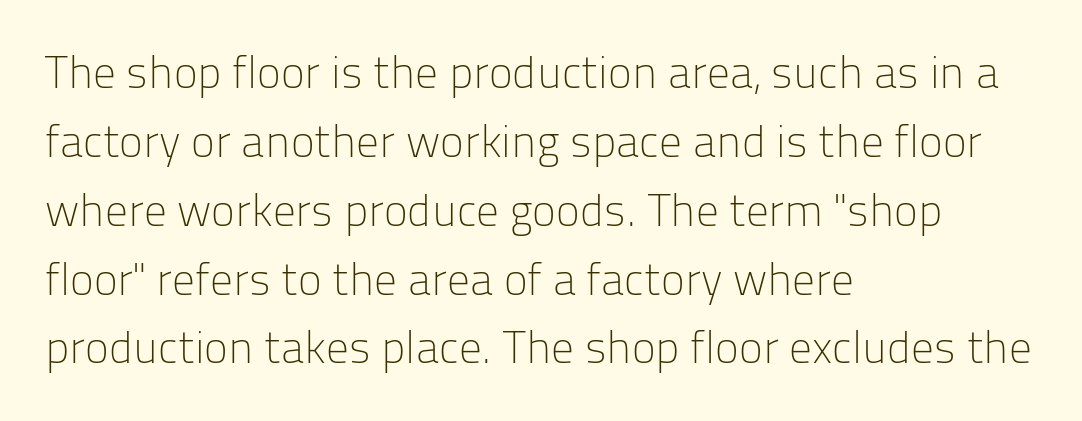
Is there much room between lines? A standard amount, neither cramped nor airy. The specimen omits any rule beneath the text block's lines. The passage shown is not bold in any degree. These lines are composed in type without serifs.
